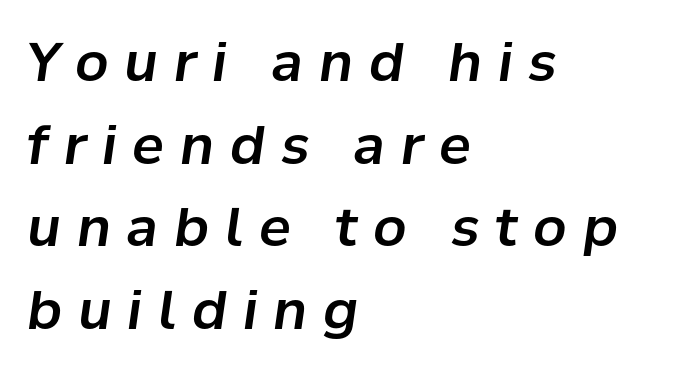
Q: Is the text italic (slanted)? A: Yes, it leans right by about 8 degrees.
Q: Is the text underlined? A: No.
Q: How is the paragraph aligned? A: Left-aligned.
Q: Is the spacing between letters normal or unusually wide? A: Unusually wide.
Q: Is the spacing between lines tight, normal or loose? A: Normal.
Q: Width (condensed, normal, or wide)? A: Normal.
Q: Stroke contrast? A: Low.
Q: x-height? A: Medium.
Q: Monospaced? A: No.
